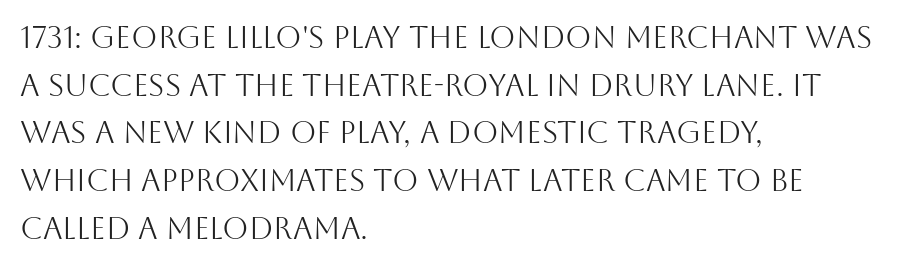
When letters stand straight like this, we call the style roman or upright. The setting favours the left margin, as ordinary paragraphs usually do. Students, observe: this is what conventionally led text looks like. The letters advance in unequal steps, a hallmark of proportional type.
